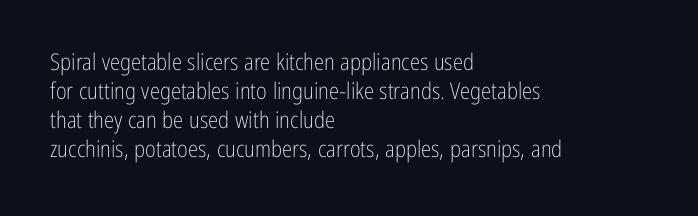
{"italic": "no", "bold": "no", "underline": "no", "align": "left", "line_spacing": "normal", "line_spacing_ratio": 1.26, "letter_spacing": "normal", "letter_spacing_em": 0.0, "glyph_px": 23}
